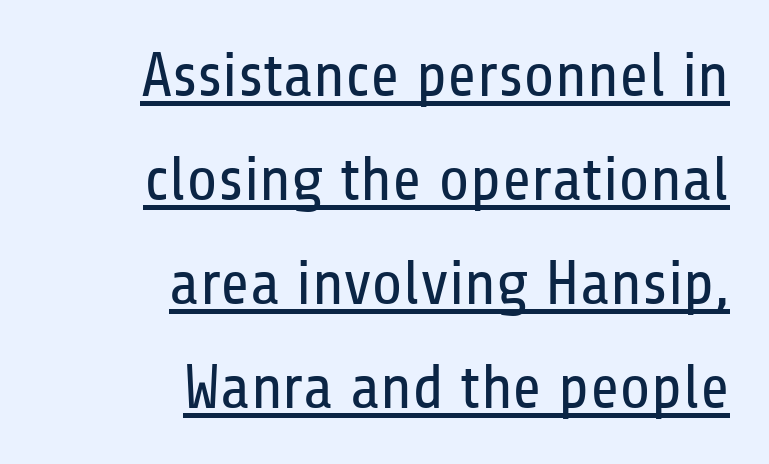
The image shows 63 px regular-weight, condensed sans-serif type, upright; set right-aligned, normal line spacing (1.65x), normal letter spacing, underlined; low stroke contrast and a medium x-height.
